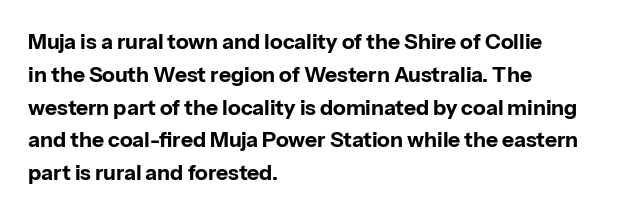
Q: Is the text bold? A: Yes.
Q: Is the text italic (slanted)? A: No, it is upright.
Q: Is the text underlined? A: No.
Q: How is the paragraph aligned? A: Left-aligned.
Q: Is the spacing between letters normal or unusually wide? A: Normal.
Q: Is the spacing between lines tight, normal or loose? A: Normal.
